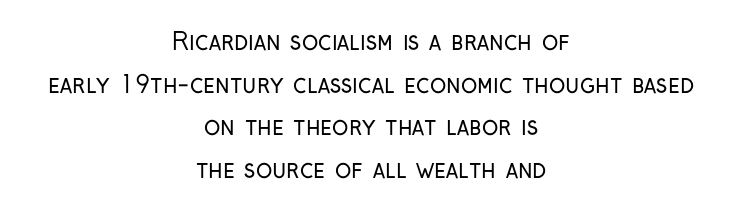
{"italic": "no", "bold": "no", "underline": "no", "align": "center", "line_spacing_ratio": 1.78, "letter_spacing": "normal", "letter_spacing_em": 0.0, "glyph_px": 24}
